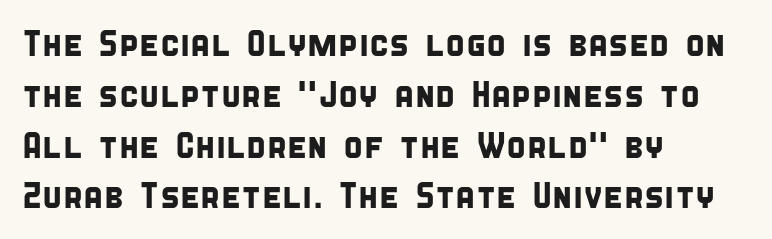
Q: Is the typeface a serif or a sans-serif typeface? A: Sans-serif.
Q: Is the text underlined? A: No.
Q: How is the paragraph aligned? A: Left-aligned.
Q: Is the spacing between letters normal or unusually wide? A: Normal.
Q: Is the spacing between lines tight, normal or loose? A: Normal.
Q: Width (condensed, normal, or wide)? A: Condensed.
Q: Stroke contrast? A: Low.
Q: x-height? A: Large.
Q: Monospaced? A: No.
